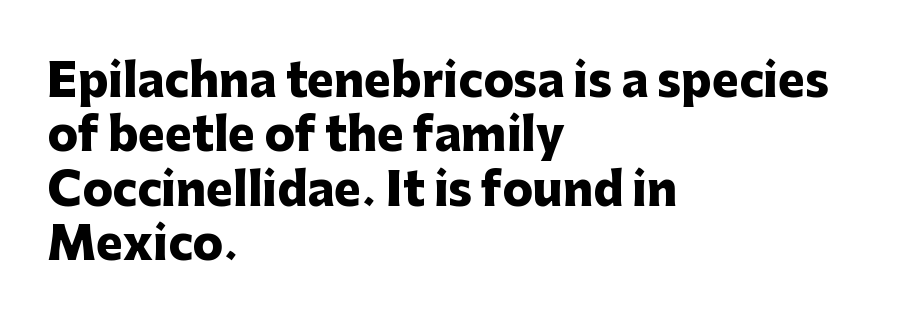
Q: Is the text bold? A: Yes.
Q: Is the text italic (slanted)? A: No, it is upright.
Q: Is the typeface a serif or a sans-serif typeface? A: Sans-serif.
Q: Is the text underlined? A: No.
Q: How is the paragraph aligned? A: Left-aligned.
Q: Is the spacing between letters normal or unusually wide? A: Normal.
Q: Width (condensed, normal, or wide)? A: Normal.
Q: Stroke contrast? A: Low.
Q: x-height? A: Medium.
Q: Monospaced? A: No.
